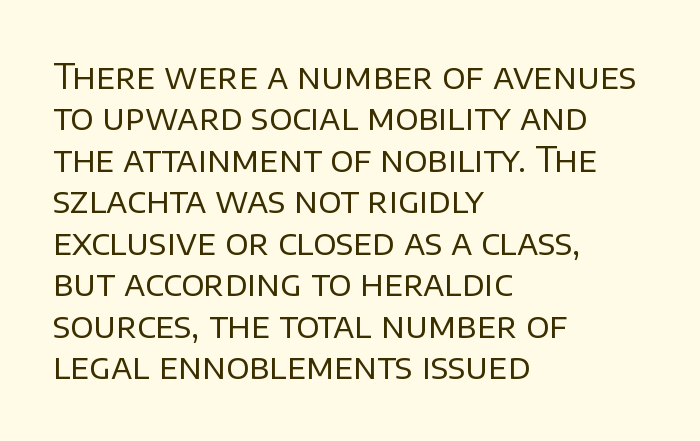
Q: Is the text bold? A: No.
Q: Is the text italic (slanted)? A: No, it is upright.
Q: Is the typeface a serif or a sans-serif typeface? A: Sans-serif.
Q: Is the text underlined? A: No.
Q: How is the paragraph aligned? A: Left-aligned.
Q: Is the spacing between letters normal or unusually wide? A: Normal.
Q: Width (condensed, normal, or wide)? A: Normal.
Q: Stroke contrast? A: Low.
Q: x-height? A: Large.
Q: Monospaced? A: No.
